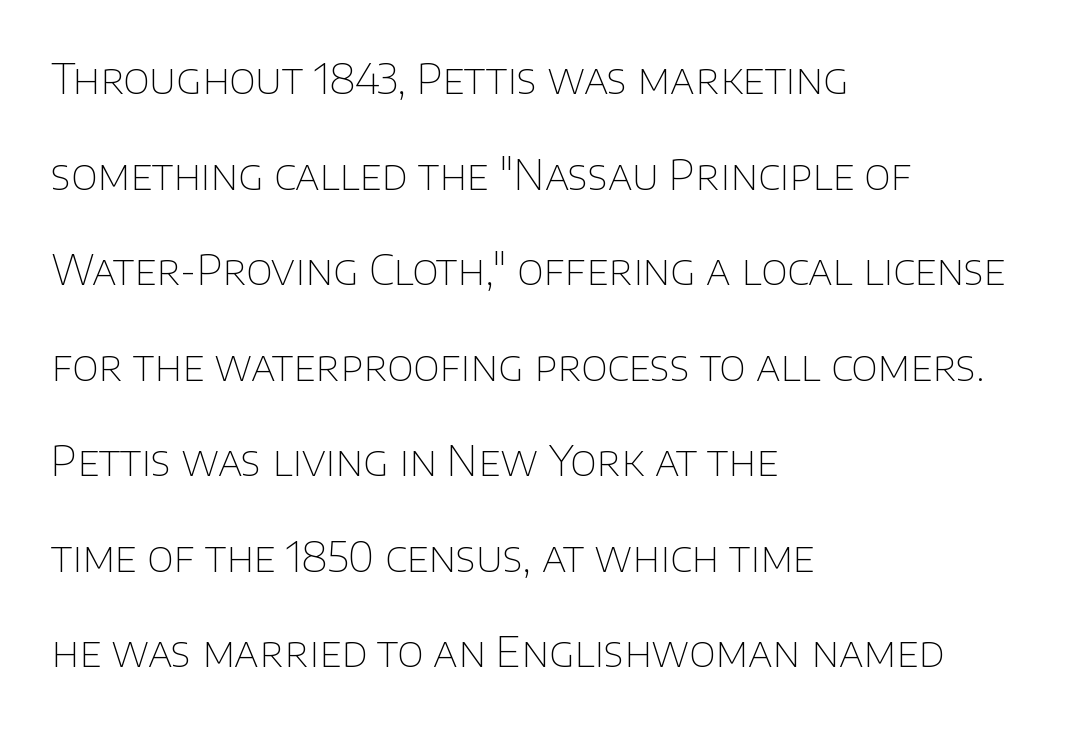
Q: Is the text bold? A: No.
Q: Is the text italic (slanted)? A: No, it is upright.
Q: Is the typeface a serif or a sans-serif typeface? A: Sans-serif.
Q: Is the text underlined? A: No.
Q: How is the paragraph aligned? A: Left-aligned.
Q: Is the spacing between letters normal or unusually wide? A: Normal.
Q: Is the spacing between lines tight, normal or loose? A: Loose.
Q: Width (condensed, normal, or wide)? A: Normal.
Q: Stroke contrast? A: Low.
Q: x-height? A: Large.
Q: Monospaced? A: No.
